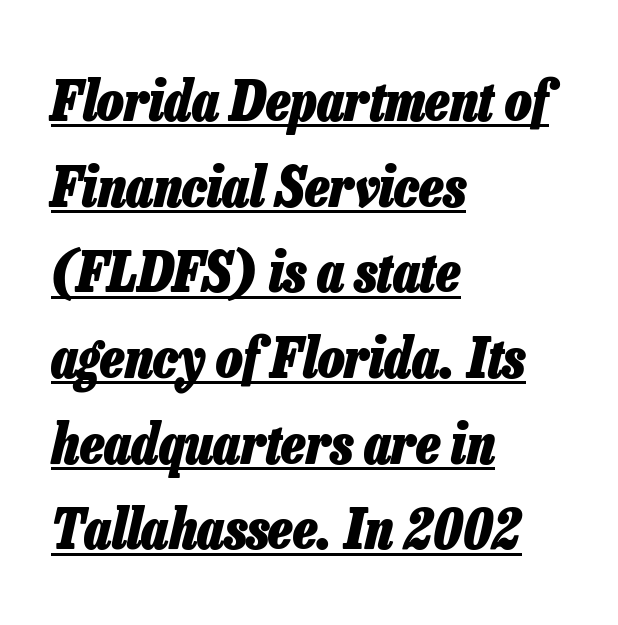
As a designer I'd log this as weight 700, bold. The face used here is rendered with its standard letterfit. What's the leading like? Ordinary, nothing unusual. The rendering uses natural spacing where letterforms have individual widths.
